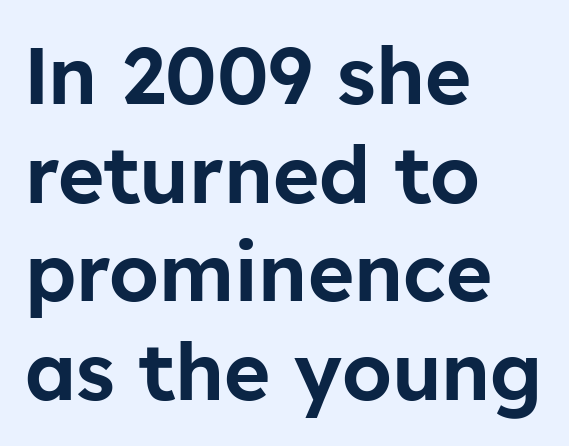
The image shows 79 px sans-serif type, upright; set left-aligned, normal line spacing (1.25x), normal letter spacing, not underlined; low stroke contrast and a medium x-height.
